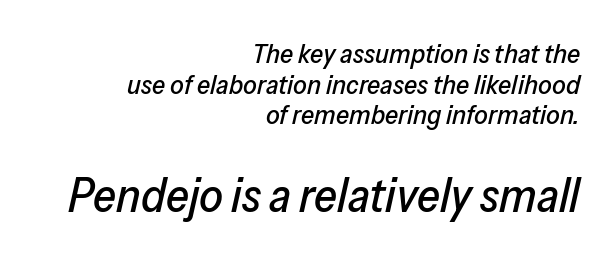
Q: Is the text italic (slanted)? A: Yes, it leans right by about 13 degrees.
Q: Is the text underlined? A: No.
Q: How is the paragraph aligned? A: Right-aligned.
Q: Is the spacing between letters normal or unusually wide? A: Normal.
Q: Is the spacing between lines tight, normal or loose? A: Tight.
Q: Which block of text is set in a larger size, the first (top) or the second (bottom)? A: The second (bottom) one.
Q: Width (condensed, normal, or wide)? A: Normal.
Q: Stroke contrast? A: Low.
Q: x-height? A: Medium.
Q: Monospaced? A: No.
